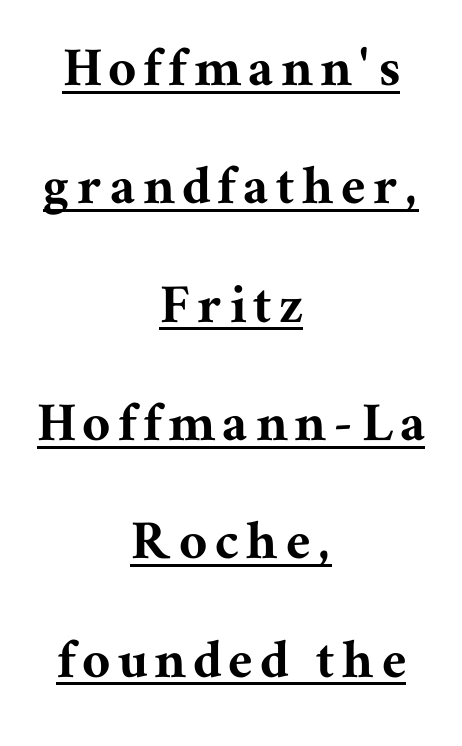
Q: Is the text italic (slanted)? A: No, it is upright.
Q: Is the typeface a serif or a sans-serif typeface? A: Serif.
Q: Is the text underlined? A: Yes.
Q: How is the paragraph aligned? A: Centered.
Q: Is the spacing between lines tight, normal or loose? A: Loose.
Q: Width (condensed, normal, or wide)? A: Normal.
Q: Stroke contrast? A: Medium.
Q: x-height? A: Medium.
Q: Monospaced? A: No.
